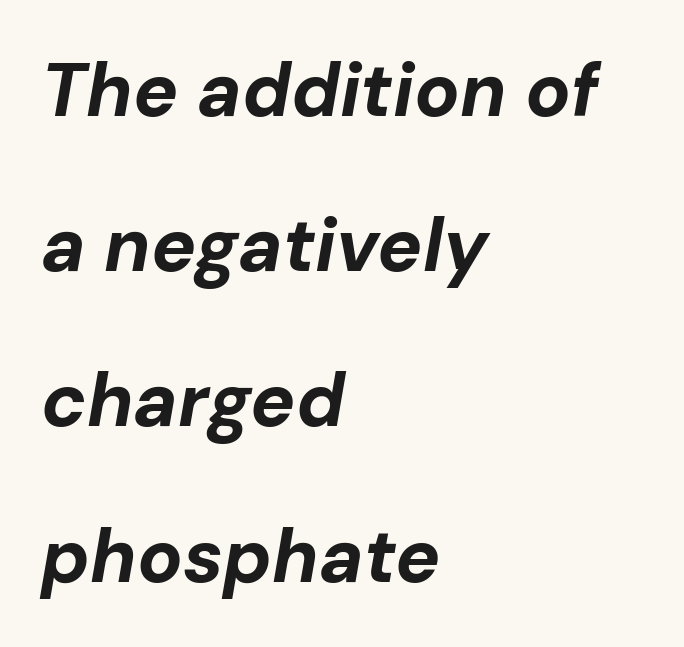
Q: Is the text bold? A: Yes.
Q: Is the text italic (slanted)? A: Yes, it leans right by about 10 degrees.
Q: Is the text underlined? A: No.
Q: How is the paragraph aligned? A: Left-aligned.
Q: Is the spacing between letters normal or unusually wide? A: Normal.
Q: Is the spacing between lines tight, normal or loose? A: Loose.
Q: Width (condensed, normal, or wide)? A: Normal.
Q: Stroke contrast? A: Low.
Q: x-height? A: Medium.
Q: Monospaced? A: No.
